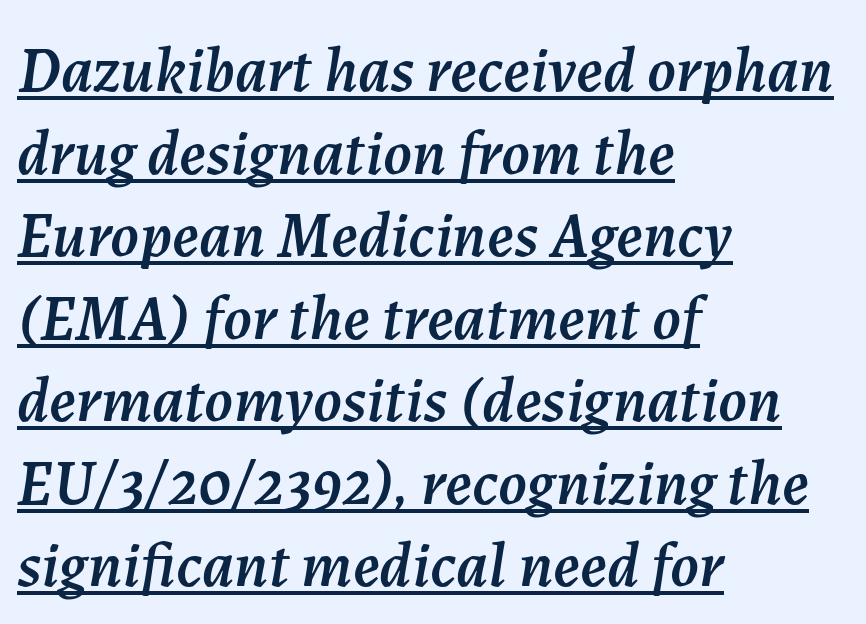
The image shows 64 px text type, italic (leaning right); set left-aligned, normal line spacing (1.29x), normal letter spacing, underlined; medium stroke contrast and a medium x-height.
